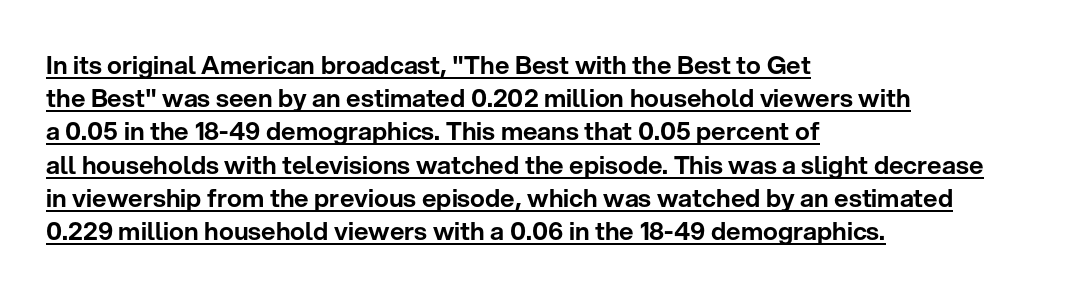
Q: Is the text italic (slanted)? A: No, it is upright.
Q: Is the text underlined? A: Yes.
Q: How is the paragraph aligned? A: Left-aligned.
Q: Is the spacing between letters normal or unusually wide? A: Normal.
Q: Is the spacing between lines tight, normal or loose? A: Normal.
